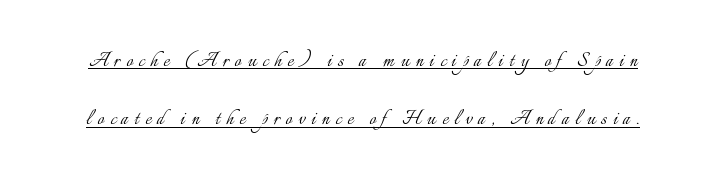
The image shows 24 px text type; set loose line spacing (2.43x), unusually wide letter spacing (+0.25 em), underlined.
